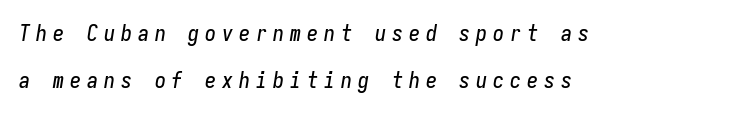
{"italic": "yes", "lean": "right", "slant_degrees": 9, "underline": "no", "align": "left", "line_spacing": "loose", "line_spacing_ratio": 2.13, "letter_spacing": "wide", "letter_spacing_em": 0.27, "glyph_px": 22}
